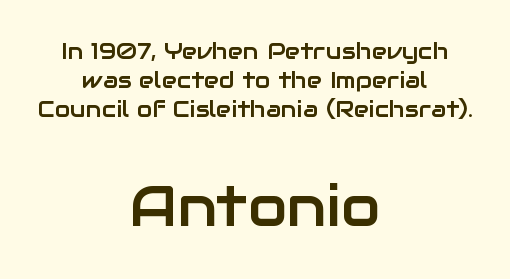
The image shows 57 px sans-serif type, upright; set centered, normal line spacing (1.26x), normal letter spacing, not underlined; the second (bottom) block is 2.48x larger; low stroke contrast and a medium x-height.
